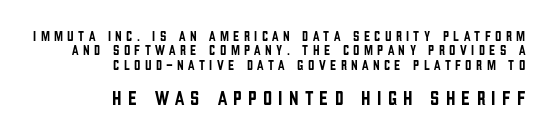
{"italic": "no", "underline": "no", "align": "right", "line_spacing": "tight", "line_spacing_ratio": 1.03, "letter_spacing": "wide", "letter_spacing_em": 0.31, "larger_block": "second", "size_ratio": 1.43, "glyph_px": 20}
